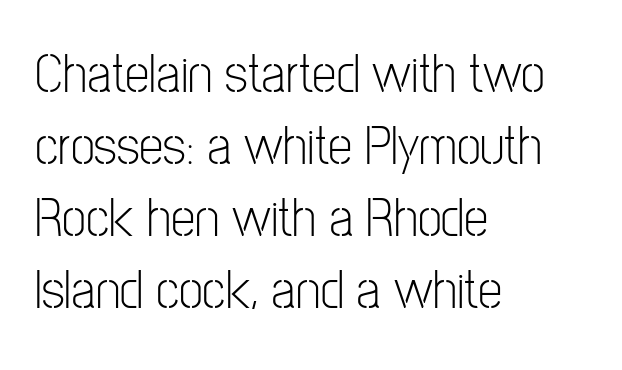
{"serif": "no", "italic": "no", "bold": "no", "weight": "light", "width": "condensed", "stroke_contrast": "low", "x_height": "medium", "monospaced": "no", "underline": "no", "align": "left", "line_spacing": "normal", "line_spacing_ratio": 1.31, "letter_spacing": "normal", "letter_spacing_em": 0.0, "glyph_px": 55}
